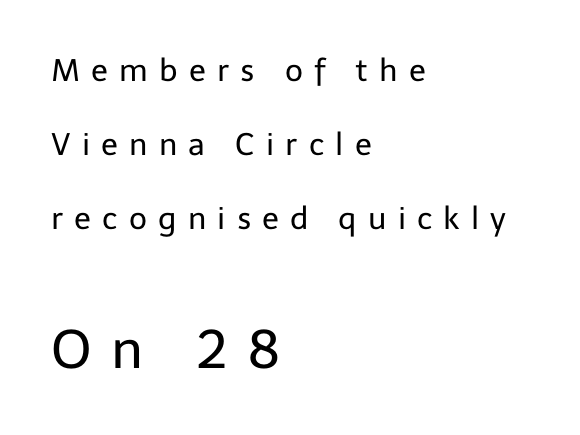
The image shows 54 px regular-weight sans-serif type, upright; set left-aligned, loose line spacing (2.39x), unusually wide letter spacing (+0.36 em), not underlined; the second (bottom) block is 1.74x larger; low stroke contrast and a medium x-height.
